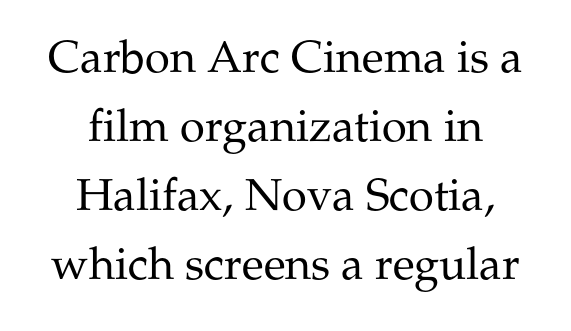
The face looks like a standard text weight, possibly lighter. Here the designer chose a conventional face with non-uniform glyph widths. Characters remain perfectly vertical along every line. A typesetter would call this zero additional tracking. The rows are spaced the way most documents space them.
